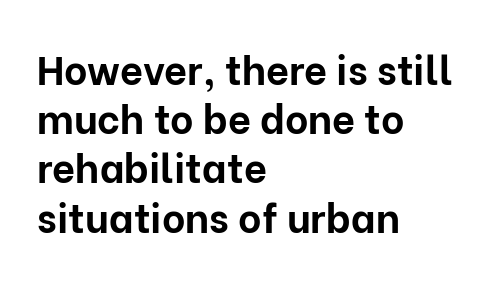
Glance below the letters and you will spot only blank space. Heft: maximum for text — a bold. What kind of face is this? One without serifs — a sans. Letter spacing: default.
